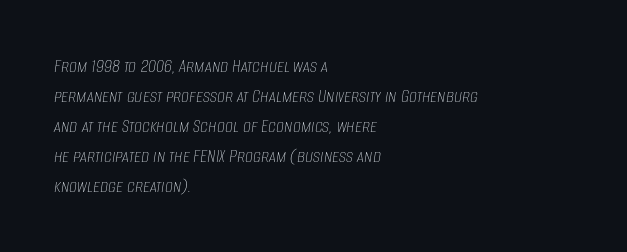
The image shows 20 px text type, italic (leaning right); set left-aligned, normal line spacing (1.5x), normal letter spacing, not underlined.
